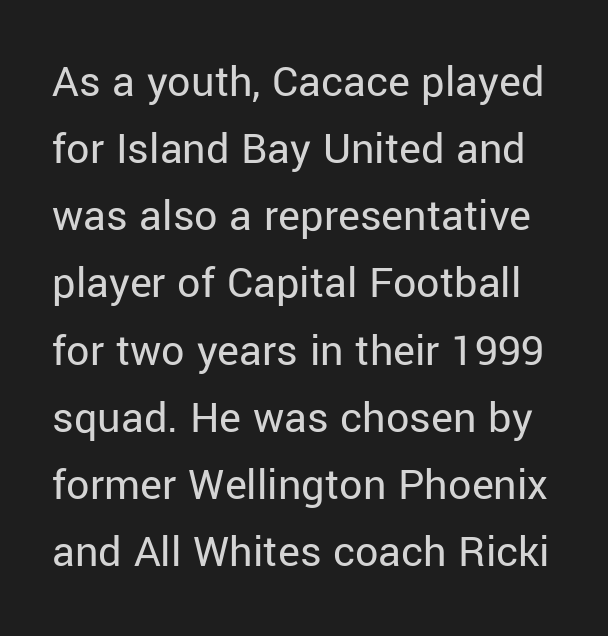
Q: Is the text bold? A: No.
Q: Is the text italic (slanted)? A: No, it is upright.
Q: Is the typeface a serif or a sans-serif typeface? A: Sans-serif.
Q: Is the text underlined? A: No.
Q: Is the spacing between letters normal or unusually wide? A: Normal.
Q: Is the spacing between lines tight, normal or loose? A: Normal.
Q: Width (condensed, normal, or wide)? A: Normal.
Q: Stroke contrast? A: Low.
Q: x-height? A: Medium.
Q: Monospaced? A: No.
